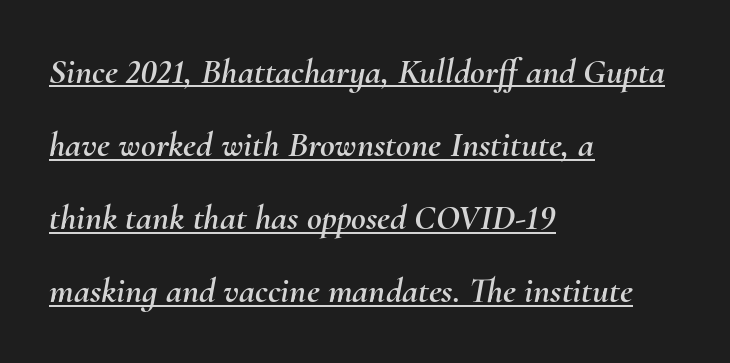
Q: Is the text italic (slanted)? A: Yes, it leans right by about 10 degrees.
Q: Is the text underlined? A: Yes.
Q: How is the paragraph aligned? A: Left-aligned.
Q: Is the spacing between letters normal or unusually wide? A: Normal.
Q: Is the spacing between lines tight, normal or loose? A: Loose.
Q: Width (condensed, normal, or wide)? A: Normal.
Q: Stroke contrast? A: Medium.
Q: x-height? A: Small.
Q: Monospaced? A: No.
